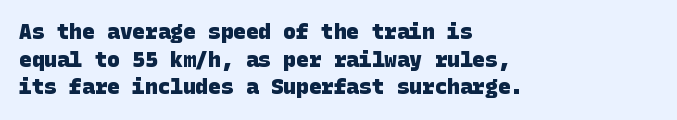
{"bold": "yes", "underline": "no", "align": "left", "line_spacing": "normal", "line_spacing_ratio": 1.31, "letter_spacing": "normal", "letter_spacing_em": 0.0, "glyph_px": 21}
